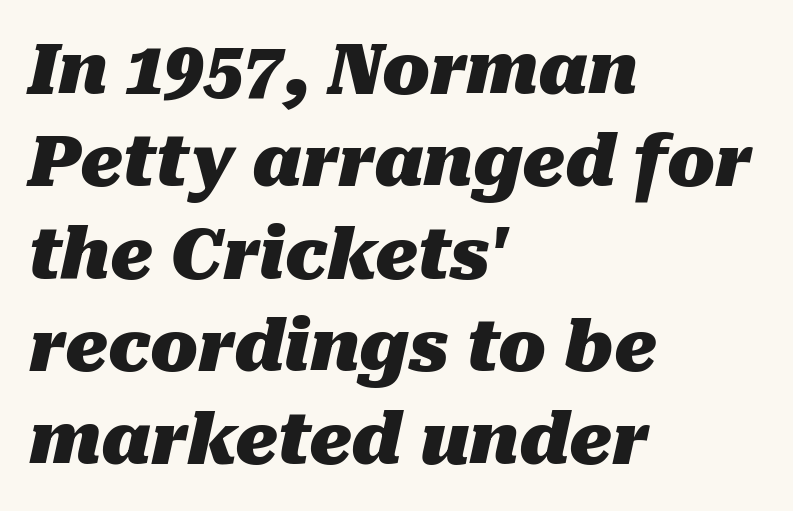
The image shows 70 px heavy type, italic (leaning right); set left-aligned, normal line spacing (1.32x), normal letter spacing, not underlined; medium stroke contrast and a medium x-height.
